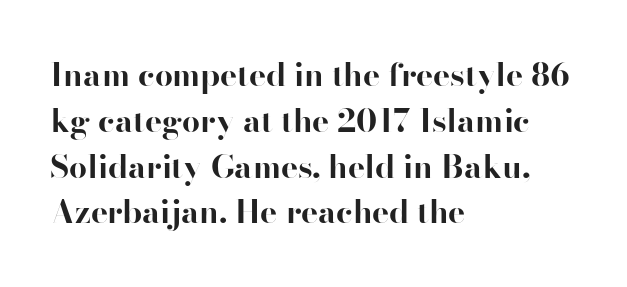
Q: Is the text bold? A: Yes.
Q: Is the text italic (slanted)? A: No, it is upright.
Q: Is the typeface a serif or a sans-serif typeface? A: Sans-serif.
Q: Is the text underlined? A: No.
Q: How is the paragraph aligned? A: Left-aligned.
Q: Is the spacing between letters normal or unusually wide? A: Normal.
Q: Is the spacing between lines tight, normal or loose? A: Normal.
Q: Width (condensed, normal, or wide)? A: Normal.
Q: Stroke contrast? A: High.
Q: x-height? A: Small.
Q: Monospaced? A: No.
